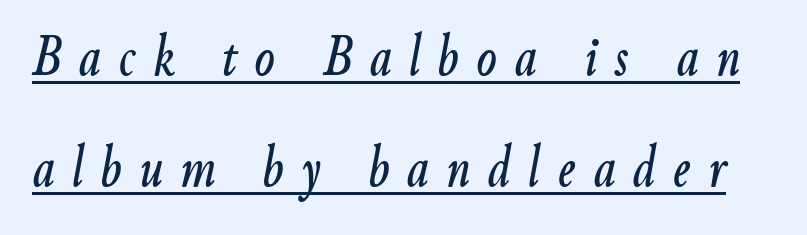
The image shows 59 px condensed type, italic (leaning right); set line spacing 1.88x, unusually wide letter spacing (+0.3 em), underlined; low stroke contrast and a small x-height.
